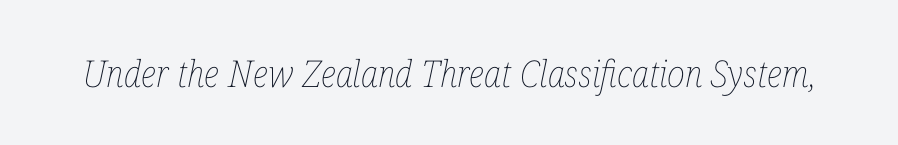
The area under the type is left untouched. In terms of letterspacing, this is plain default setting. It's the slanting kind of type. Heft: none added — not bold.
